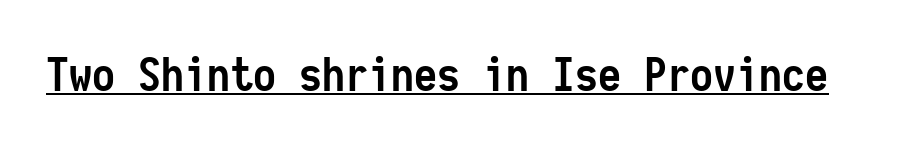
How heavy is the stroke? Heavy — this is a bold. The glyphs are accompanied by a horizontal stroke just below them. This rendering leaves character spacing at its baseline value. A typesetter would call this monospace, since all characters share one set width. This sample uses an upright cut, with every glyph sitting square on the baseline.
